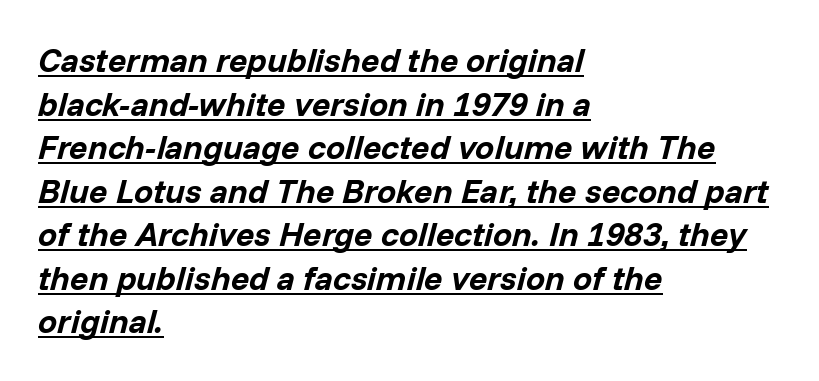
The image shows 34 px bold type, italic (leaning right); set left-aligned, normal line spacing (1.28x), normal letter spacing, underlined; low stroke contrast and a medium x-height.
